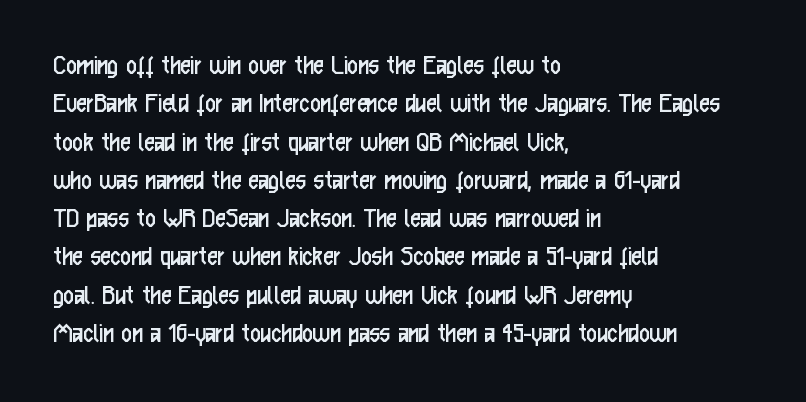
Q: Is the text bold? A: No.
Q: Is the text italic (slanted)? A: No, it is upright.
Q: Is the typeface a serif or a sans-serif typeface? A: Sans-serif.
Q: Is the text underlined? A: No.
Q: How is the paragraph aligned? A: Left-aligned.
Q: Is the spacing between letters normal or unusually wide? A: Normal.
Q: Is the spacing between lines tight, normal or loose? A: Normal.
Q: Width (condensed, normal, or wide)? A: Condensed.
Q: Stroke contrast? A: Low.
Q: x-height? A: Medium.
Q: Monospaced? A: No.
